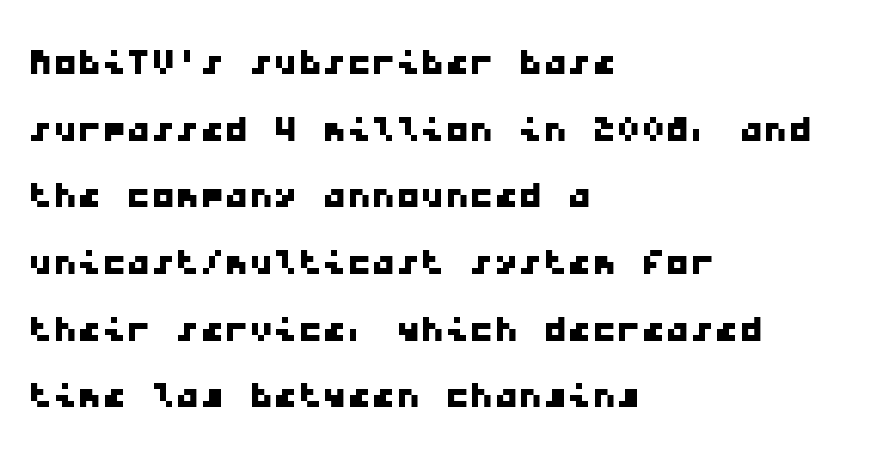
Here the glyphs are tracked normally, forming tight word shapes. The face used here is monospaced, like something from a code editor. Regarding serifs, this sample does without them. The rendering anchors every line to the left-hand side.
